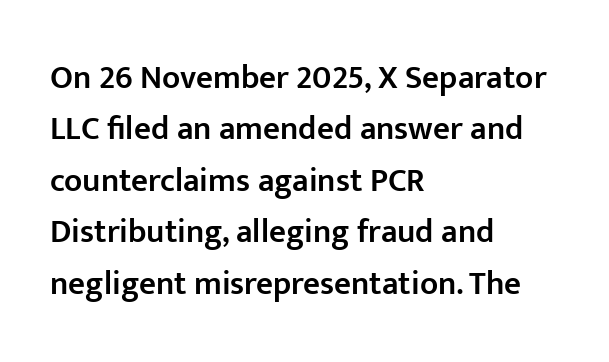
The image shows 33 px semibold sans-serif type, upright; set left-aligned, normal line spacing (1.56x), normal letter spacing, not underlined; low stroke contrast and a medium x-height.
